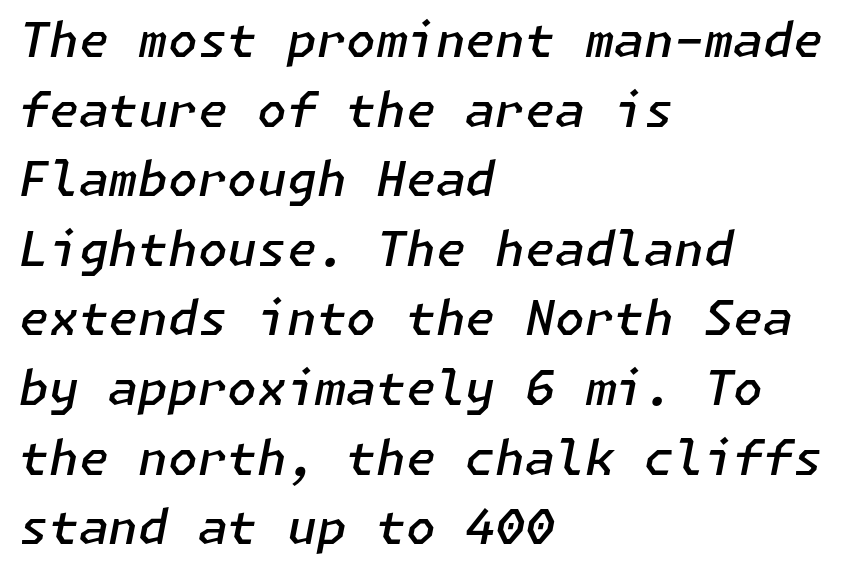
Q: Is the text bold? A: Semi-bold.
Q: Is the text italic (slanted)? A: Yes, it leans right by about 11 degrees.
Q: Is the text underlined? A: No.
Q: How is the paragraph aligned? A: Left-aligned.
Q: Is the spacing between letters normal or unusually wide? A: Normal.
Q: Is the spacing between lines tight, normal or loose? A: Normal.
Q: Width (condensed, normal, or wide)? A: Normal.
Q: Stroke contrast? A: Low.
Q: x-height? A: Medium.
